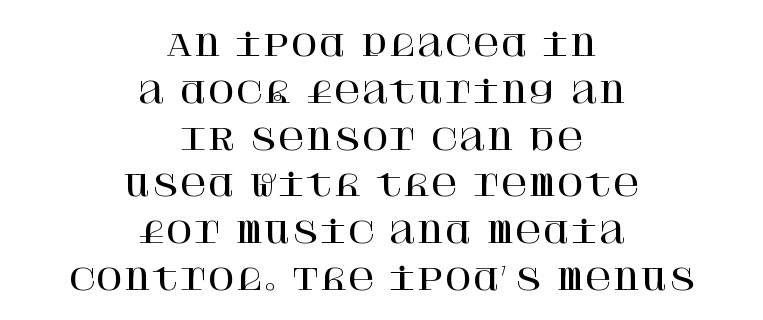
Letter spacing: default. The rag falls on both sides of this text block equally. Honestly, there is no underline to notice here at all. How would I describe the line gaps? Plain and ordinary.
